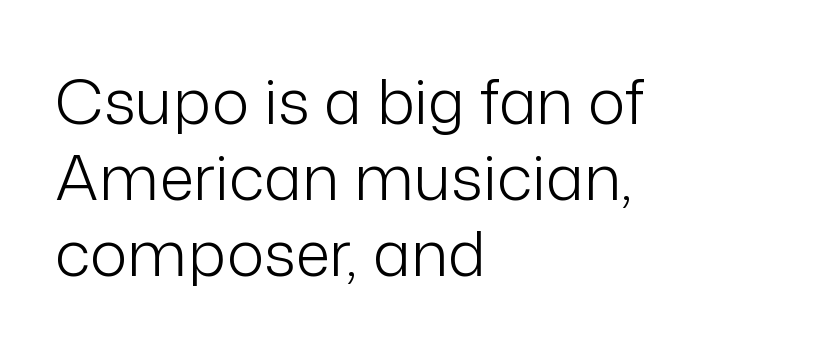
{"serif": "no", "italic": "no", "bold": "no", "weight": "light", "width": "normal", "stroke_contrast": "low", "x_height": "medium", "monospaced": "no", "underline": "no", "align": "left", "line_spacing_ratio": 1.21, "letter_spacing": "normal", "letter_spacing_em": 0.0, "glyph_px": 63}
